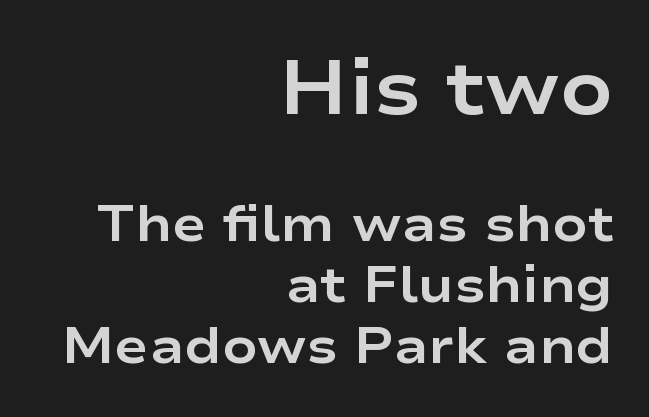
The image shows 77 px bold, wide sans-serif type, upright; set right-aligned, line spacing 1.19x, normal letter spacing, not underlined; the first (top) block is 1.51x larger; low stroke contrast and a medium x-height.
